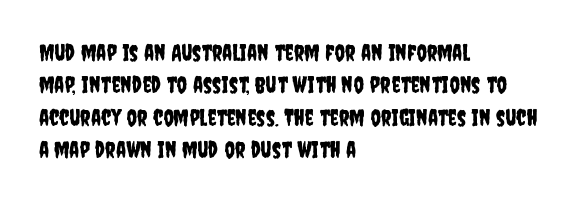
The image shows 23 px text type, upright; set left-aligned, normal line spacing (1.41x), normal letter spacing, not underlined.
